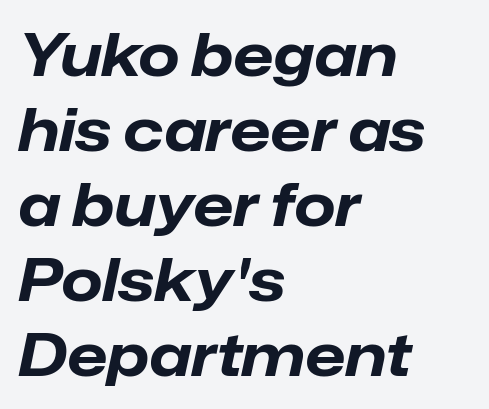
{"italic": "yes", "lean": "right", "slant_degrees": 12, "bold": "yes", "weight": "bold", "width": "normal", "stroke_contrast": "low", "x_height": "medium", "monospaced": "no", "underline": "no", "align": "left", "line_spacing": "normal", "line_spacing_ratio": 1.27, "letter_spacing": "normal", "letter_spacing_em": 0.0, "glyph_px": 59}
